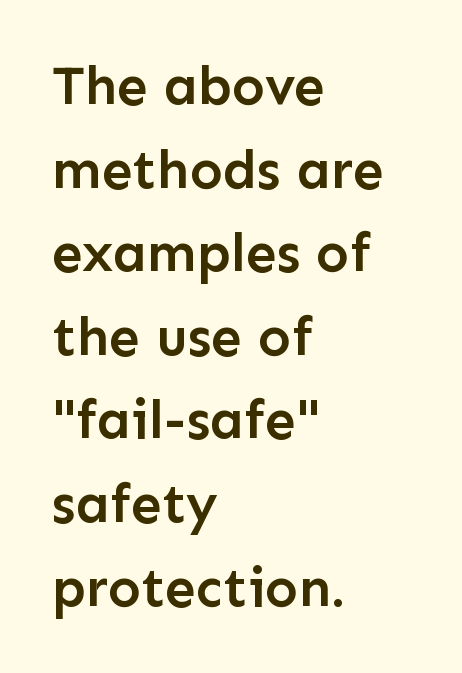
The rendering uses natural spacing where letterforms have individual widths. Leading: standard. Nobody drew a line under any word here. Quick note: not italic, upright.
